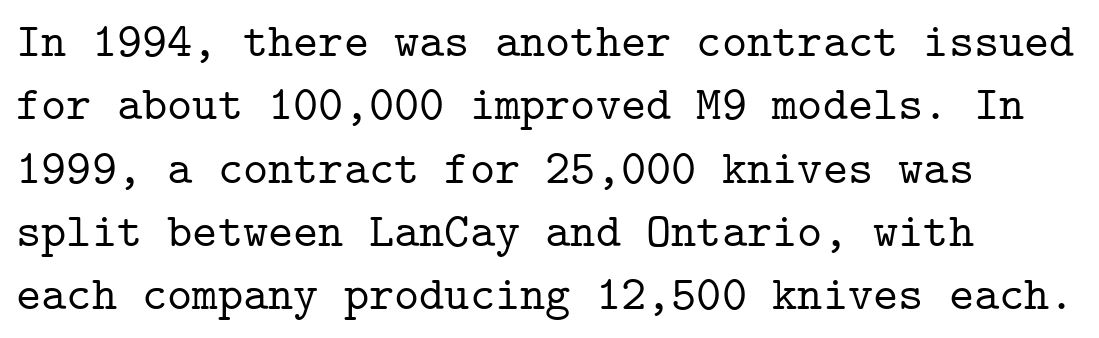
The image shows 48 px serif type, upright, monospaced; set left-aligned, normal line spacing (1.32x), normal letter spacing, not underlined; low stroke contrast and a medium x-height.
